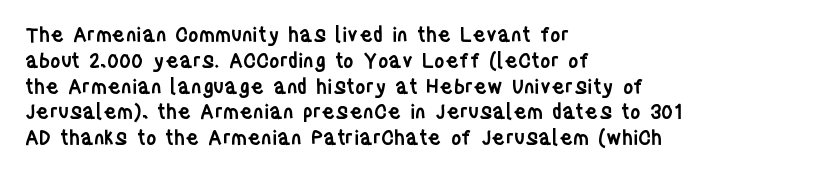
{"italic": "no", "bold": "semi", "underline": "no", "align": "left", "line_spacing": "normal", "line_spacing_ratio": 1.29, "letter_spacing": "normal", "letter_spacing_em": 0.0, "glyph_px": 20}
